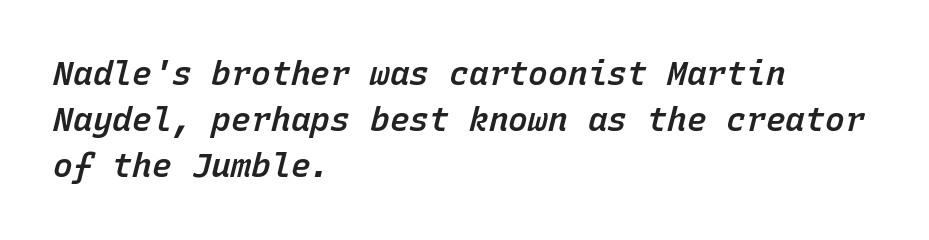
The axis of the letterforms is tilted away from vertical. Tracking here is standard; glyphs follow each other at the usual distance. Regular leading. Fixed-width glyphs throughout — classic coding-font behaviour. If you drew a ruler down the left edge, every line would touch it. The space beneath each line is pristine and unruled.
